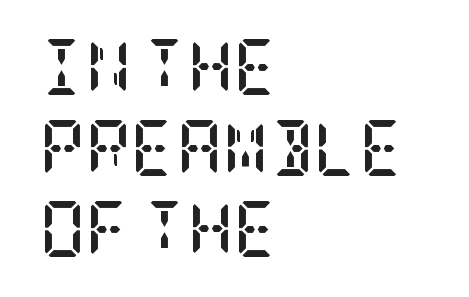
Q: Is the text bold? A: Yes.
Q: Is the text italic (slanted)? A: No, it is upright.
Q: Is the typeface a serif or a sans-serif typeface? A: Serif.
Q: Is the text underlined? A: No.
Q: How is the paragraph aligned? A: Left-aligned.
Q: Is the spacing between letters normal or unusually wide? A: Normal.
Q: Is the spacing between lines tight, normal or loose? A: Normal.
Q: Width (condensed, normal, or wide)? A: Condensed.
Q: Stroke contrast? A: Low.
Q: x-height? A: Large.
